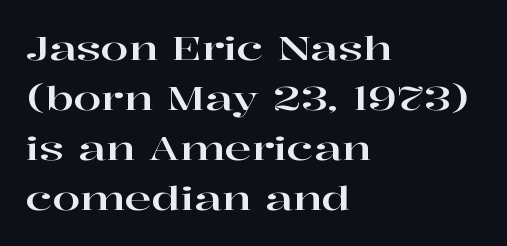
Posture: vertical. Each line starts at the same left margin while the right side varies. Look at the tracking — it's just the regular setting, nothing added. These lines sit exactly where default settings would place them. Has an underline been added? It has not.
